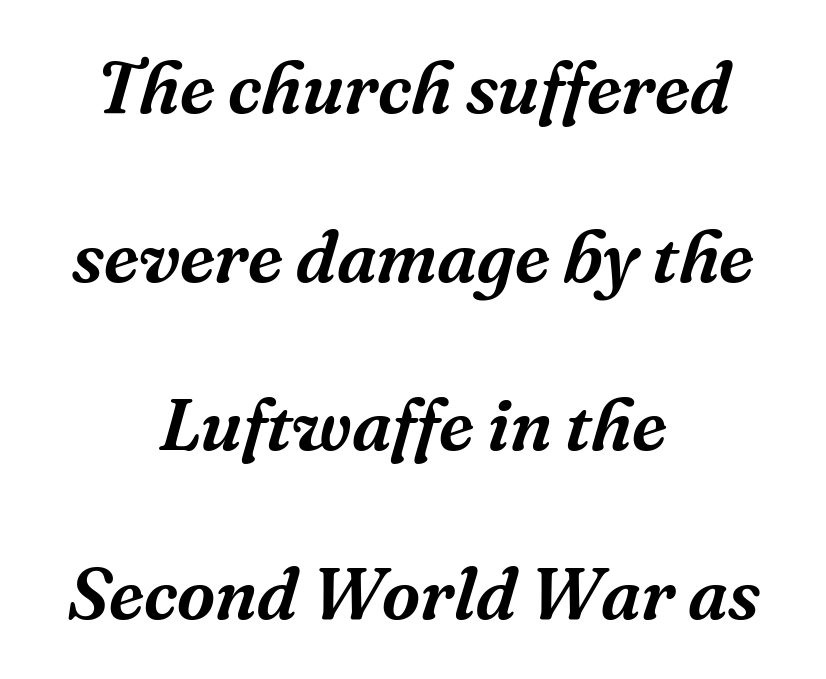
Q: Is the text italic (slanted)? A: Yes, it leans right by about 16 degrees.
Q: Is the typeface a serif or a sans-serif typeface? A: Serif.
Q: Is the text underlined? A: No.
Q: How is the paragraph aligned? A: Centered.
Q: Is the spacing between letters normal or unusually wide? A: Normal.
Q: Is the spacing between lines tight, normal or loose? A: Loose.
Q: Width (condensed, normal, or wide)? A: Normal.
Q: Stroke contrast? A: Medium.
Q: x-height? A: Medium.
Q: Monospaced? A: No.
